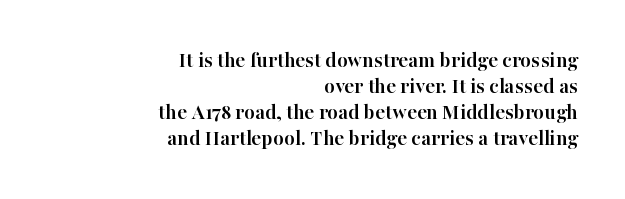
Students, this is bold: see how much ink each stroke carries. The specimen reads as upright at a glance. The rendering anchors every line to the right-hand side. Underlining? Definitely not there. Does extra space separate the letters? No, they use regular spacing.
